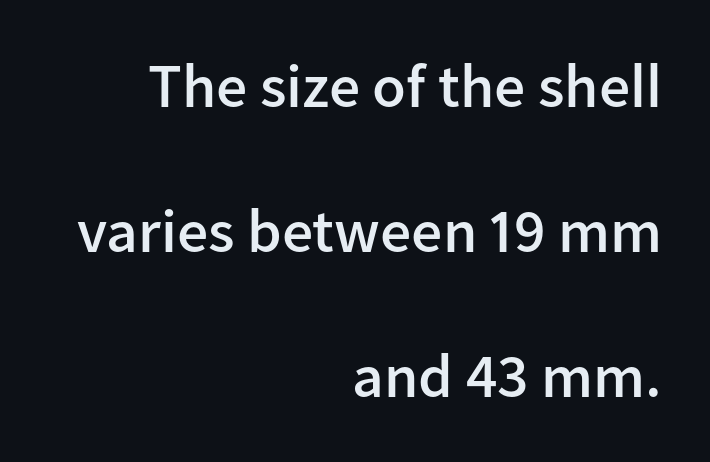
Weight: semibold (demi). The font's upright variant was chosen for this text. Alignment: flush right. A typesetter would call this proportional, since set widths differ per character. Words float on clear page, feet unadorned. This sample trades compactness for vertical openness between lines.
